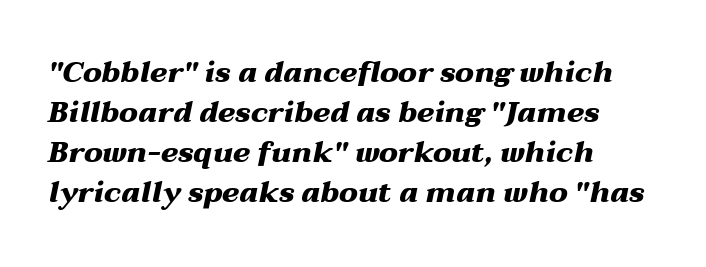
The image shows 29 px heavy, wide type, italic (leaning right); set left-aligned, normal line spacing (1.38x), normal letter spacing, not underlined; medium stroke contrast and a medium x-height.
